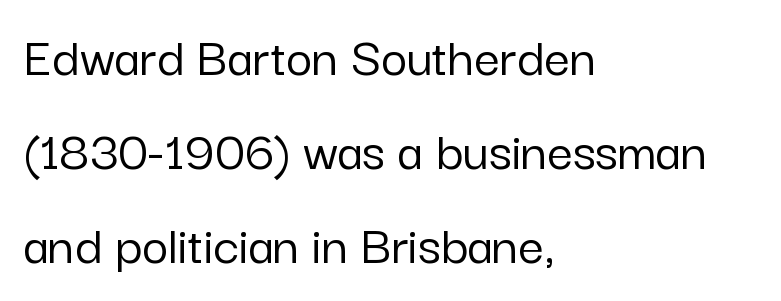
Q: Is the text italic (slanted)? A: No, it is upright.
Q: Is the typeface a serif or a sans-serif typeface? A: Sans-serif.
Q: Is the text underlined? A: No.
Q: How is the paragraph aligned? A: Left-aligned.
Q: Is the spacing between letters normal or unusually wide? A: Normal.
Q: Is the spacing between lines tight, normal or loose? A: Normal.
Q: Width (condensed, normal, or wide)? A: Normal.
Q: Stroke contrast? A: Low.
Q: x-height? A: Medium.
Q: Monospaced? A: No.
